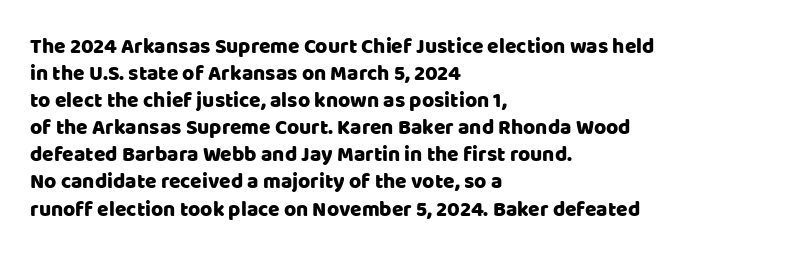
The image shows 21 px text type, upright; set left-aligned, normal line spacing (1.29x), normal letter spacing, not underlined.
